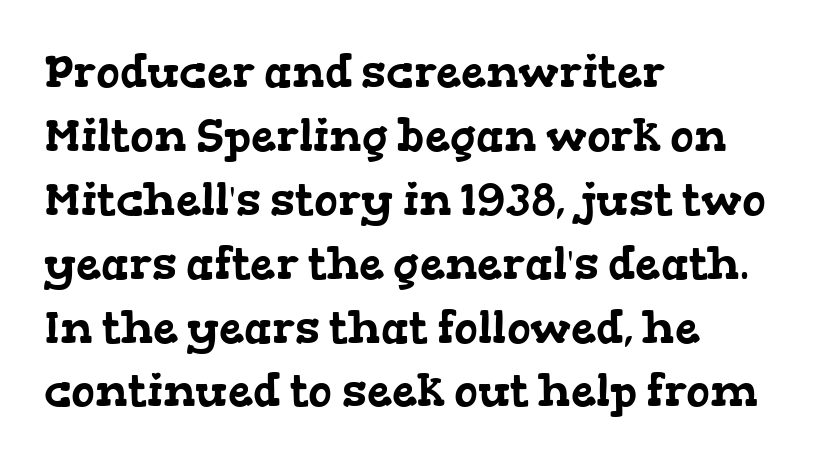
Stroke terminals: seriffed. Notice how descenders clear the ascenders below comfortably — that's standard leading. Clear beneath every line of the passage. What stands out about the letter spacing? Nothing — it is the standard amount.
